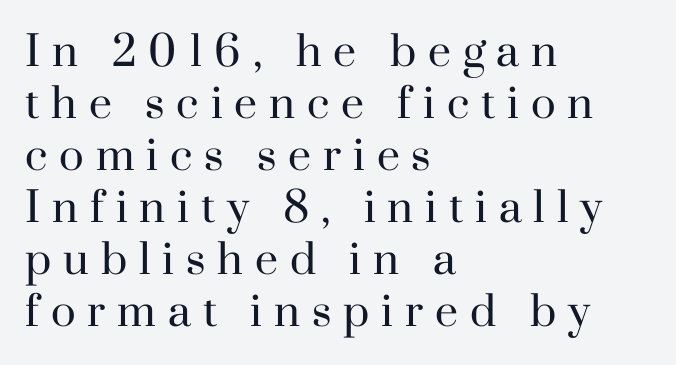
The image shows 41 px regular-weight serif type, upright; set left-aligned, normal line spacing (1.27x), unusually wide letter spacing (+0.29 em), not underlined; high stroke contrast and a small x-height.
